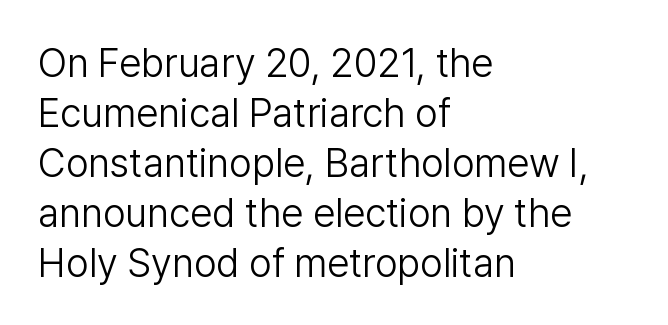
{"serif": "no", "italic": "no", "bold": "no", "weight": "light", "width": "normal", "stroke_contrast": "low", "x_height": "medium", "monospaced": "no", "underline": "no", "align": "left", "line_spacing": "normal", "line_spacing_ratio": 1.25, "letter_spacing": "normal", "letter_spacing_em": 0.0, "glyph_px": 40}
